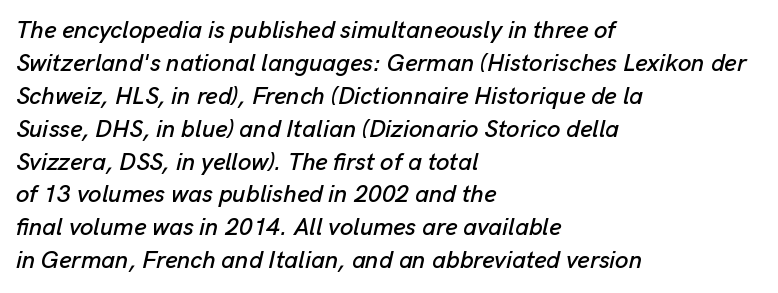
The image shows 24 px text type, italic (leaning right); set left-aligned, normal line spacing (1.37x), normal letter spacing, not underlined.
